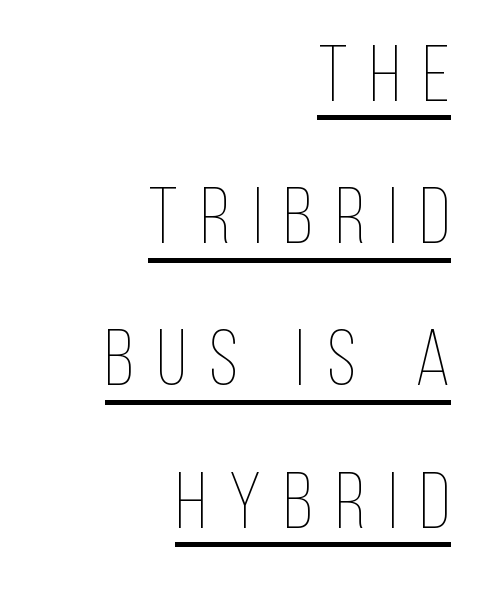
Q: Is the text bold? A: No.
Q: Is the text italic (slanted)? A: No, it is upright.
Q: Is the text underlined? A: Yes.
Q: How is the paragraph aligned? A: Right-aligned.
Q: Is the spacing between letters normal or unusually wide? A: Unusually wide.
Q: Width (condensed, normal, or wide)? A: Condensed.
Q: Stroke contrast? A: Low.
Q: x-height? A: Large.
Q: Monospaced? A: No.
